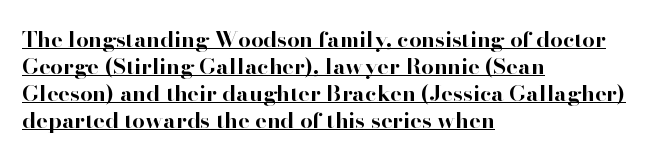
Q: Is the text bold? A: Yes.
Q: Is the text italic (slanted)? A: No, it is upright.
Q: Is the text underlined? A: Yes.
Q: How is the paragraph aligned? A: Left-aligned.
Q: Is the spacing between letters normal or unusually wide? A: Normal.
